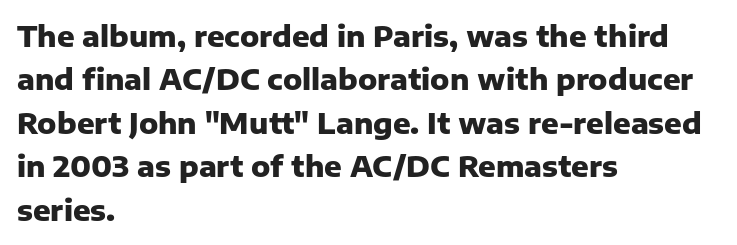
{"serif": "no", "italic": "no", "bold": "yes", "weight": "heavy", "width": "normal", "stroke_contrast": "low", "x_height": "medium", "monospaced": "no", "underline": "no", "align": "left", "line_spacing": "normal", "line_spacing_ratio": 1.5, "letter_spacing": "normal", "letter_spacing_em": 0.0, "glyph_px": 29}
